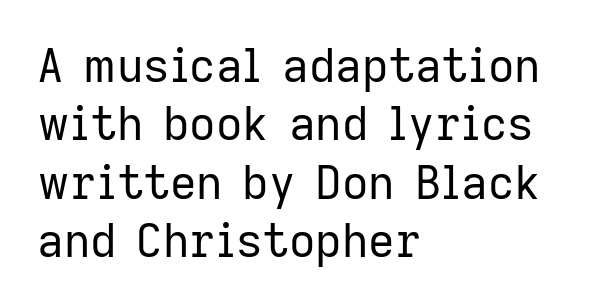
Q: Is the text bold? A: No.
Q: Is the text italic (slanted)? A: No, it is upright.
Q: Is the typeface a serif or a sans-serif typeface? A: Sans-serif.
Q: Is the text underlined? A: No.
Q: How is the paragraph aligned? A: Left-aligned.
Q: Is the spacing between letters normal or unusually wide? A: Normal.
Q: Is the spacing between lines tight, normal or loose? A: Normal.
Q: Width (condensed, normal, or wide)? A: Normal.
Q: Stroke contrast? A: Low.
Q: x-height? A: Medium.
Q: Monospaced? A: No.
